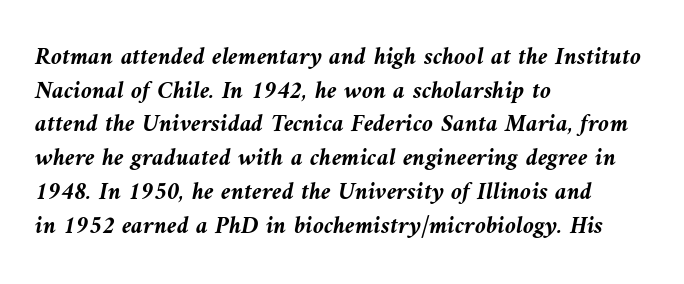
Q: Is the text bold? A: Yes.
Q: Is the text italic (slanted)? A: Yes, it leans left by about 9 degrees.
Q: Is the text underlined? A: No.
Q: How is the paragraph aligned? A: Left-aligned.
Q: Is the spacing between letters normal or unusually wide? A: Normal.
Q: Is the spacing between lines tight, normal or loose? A: Normal.
